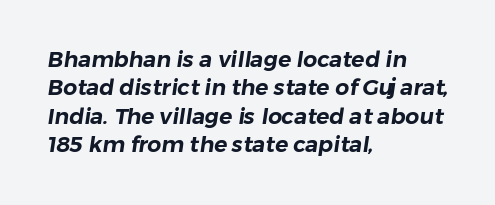
Q: Is the text underlined? A: No.
Q: How is the paragraph aligned? A: Left-aligned.
Q: Is the spacing between letters normal or unusually wide? A: Normal.
Q: Is the spacing between lines tight, normal or loose? A: Normal.
